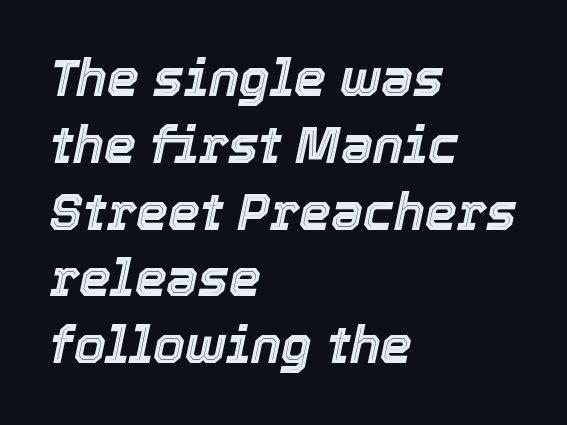
The image shows 51 px text type, italic (leaning right); set left-aligned, normal line spacing (1.31x), normal letter spacing, not underlined; a medium x-height.
